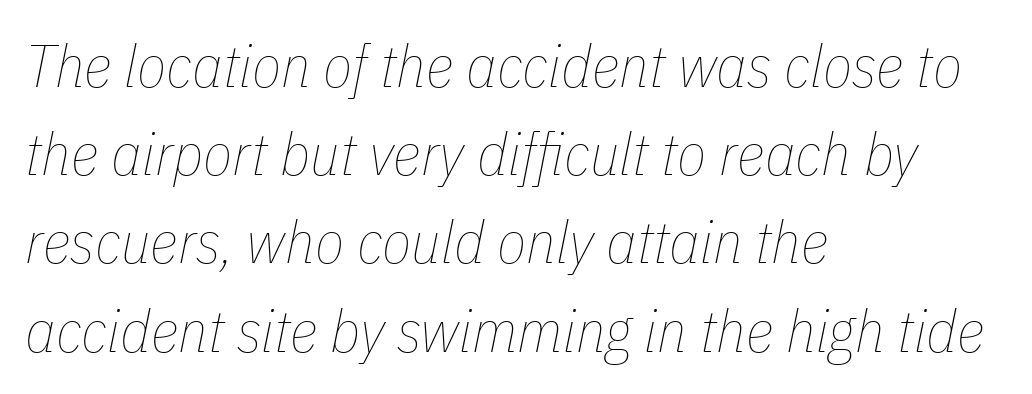
{"italic": "yes", "lean": "right", "slant_degrees": 11, "bold": "no", "weight": "thin", "width": "condensed", "stroke_contrast": "low", "x_height": "medium", "monospaced": "no", "underline": "no", "align": "left", "line_spacing": "normal", "line_spacing_ratio": 1.47, "letter_spacing": "normal", "letter_spacing_em": 0.0, "glyph_px": 60}
